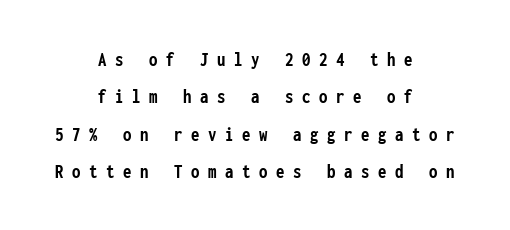
Q: Is the text bold? A: Yes.
Q: Is the text italic (slanted)? A: No, it is upright.
Q: Is the text underlined? A: No.
Q: How is the paragraph aligned? A: Centered.
Q: Is the spacing between letters normal or unusually wide? A: Unusually wide.
